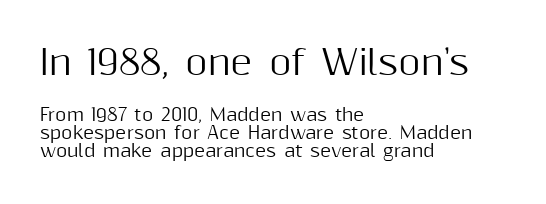
{"serif": "no", "italic": "no", "width": "normal", "stroke_contrast": "medium", "x_height": "medium", "monospaced": "no", "underline": "no", "align": "left", "line_spacing": "tight", "line_spacing_ratio": 1.06, "letter_spacing": "normal", "letter_spacing_em": 0.0, "larger_block": "first", "size_ratio": 2.0, "glyph_px": 34}
